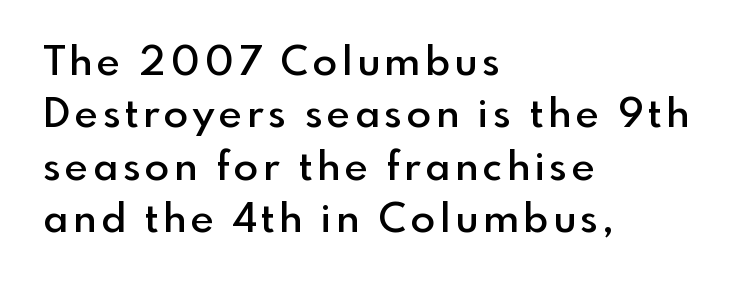
Q: Is the text bold? A: Semi-bold.
Q: Is the text italic (slanted)? A: No, it is upright.
Q: Is the typeface a serif or a sans-serif typeface? A: Sans-serif.
Q: Is the text underlined? A: No.
Q: How is the paragraph aligned? A: Left-aligned.
Q: Is the spacing between lines tight, normal or loose? A: Normal.
Q: Width (condensed, normal, or wide)? A: Normal.
Q: x-height? A: Small.
Q: Monospaced? A: No.
